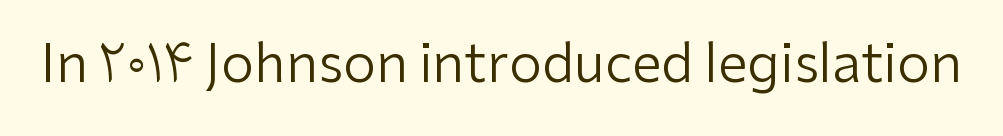
Q: Is the text bold? A: No.
Q: Is the text italic (slanted)? A: No, it is upright.
Q: Is the typeface a serif or a sans-serif typeface? A: Sans-serif.
Q: Is the text underlined? A: No.
Q: Is the spacing between letters normal or unusually wide? A: Normal.
Q: Width (condensed, normal, or wide)? A: Normal.
Q: Stroke contrast? A: Low.
Q: x-height? A: Medium.
Q: Monospaced? A: No.
